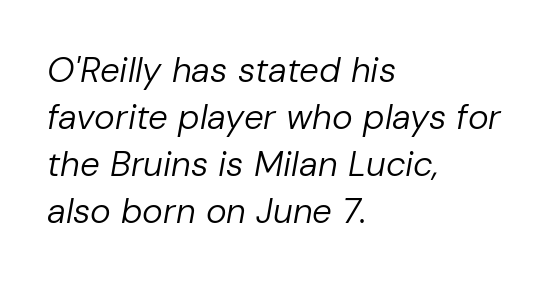
{"italic": "yes", "lean": "right", "slant_degrees": 10, "bold": "no", "weight": "regular", "width": "normal", "stroke_contrast": "low", "x_height": "medium", "monospaced": "no", "underline": "no", "align": "left", "line_spacing": "normal", "line_spacing_ratio": 1.34, "letter_spacing": "normal", "letter_spacing_em": 0.0, "glyph_px": 35}
